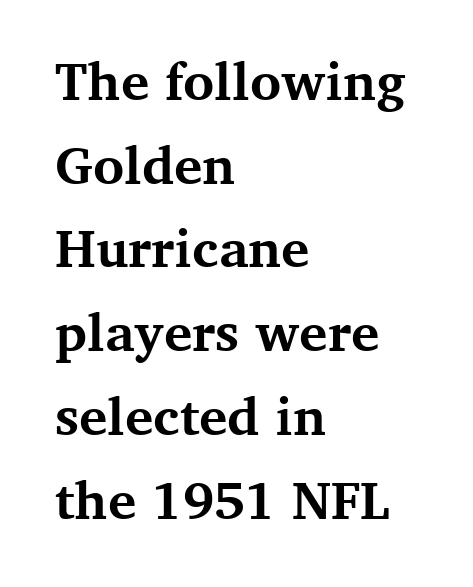
Each glyph is drawn with heavy, bold strokes. Do the letters lean? They stand straight. Reading down the block, your eye returns to a fixed left position each line. Check under the words: just untouched page. Do the characters align in a grid? No, the font is proportional.
